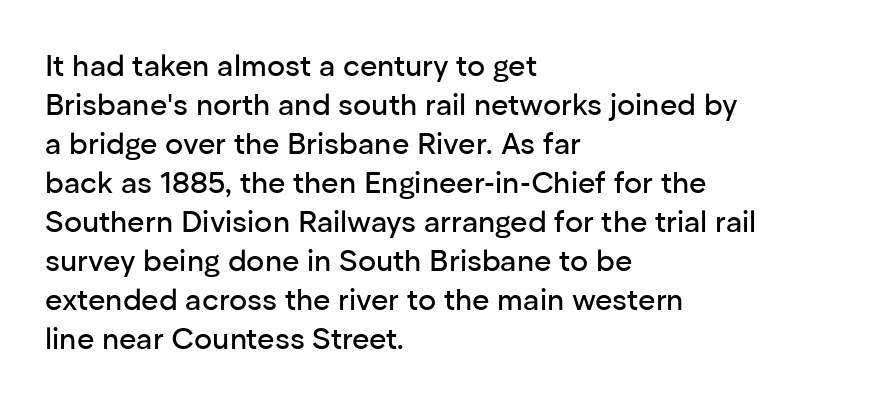
The image shows 30 px sans-serif type, upright; set left-aligned, normal line spacing (1.3x), normal letter spacing, not underlined; low stroke contrast and a medium x-height.
